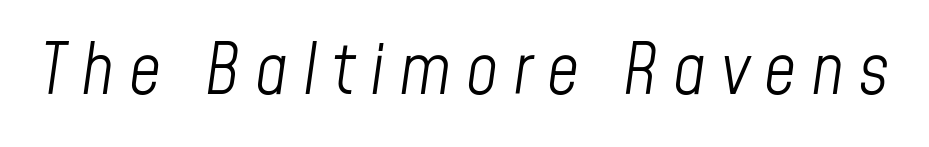
The image shows 70 px light, condensed type, italic (leaning right); set unusually wide letter spacing (+0.21 em), not underlined; low stroke contrast and a medium x-height.
